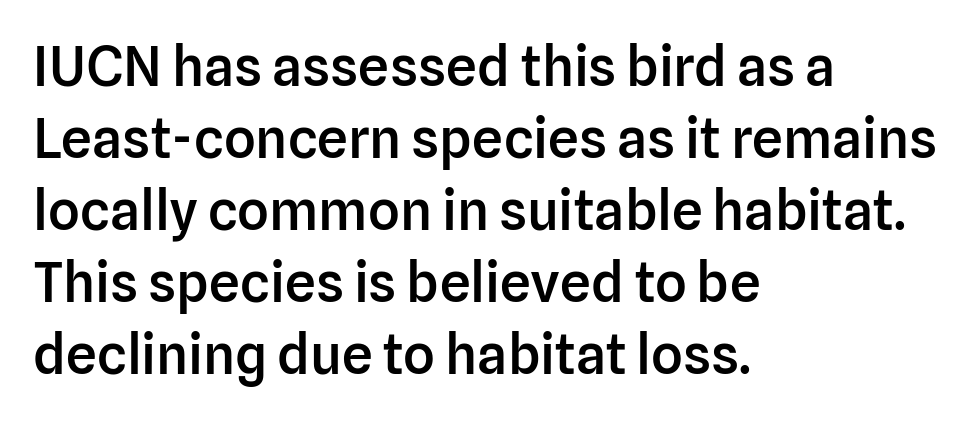
{"serif": "no", "italic": "no", "bold": "semi", "weight": "semibold", "width": "normal", "stroke_contrast": "low", "x_height": "medium", "monospaced": "no", "underline": "no", "align": "left", "line_spacing": "normal", "line_spacing_ratio": 1.31, "letter_spacing": "normal", "letter_spacing_em": 0.0, "glyph_px": 55}
